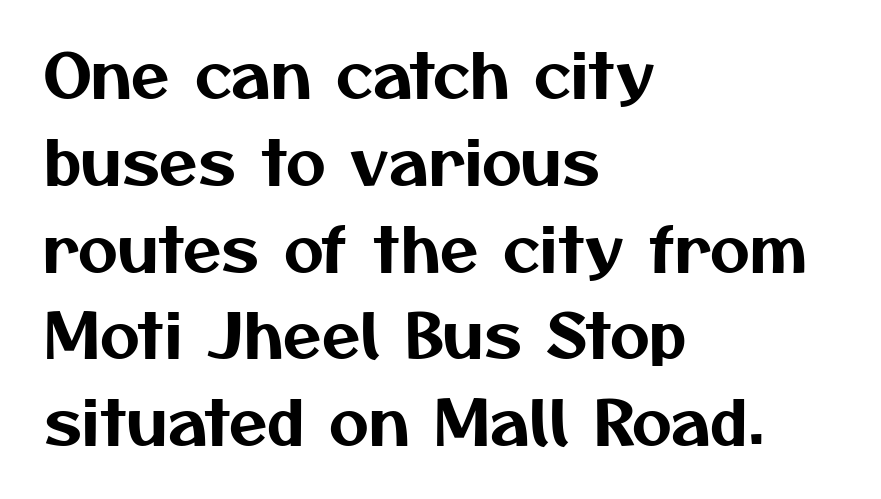
The face used here is proportionally spaced, like ordinary book or web type. Line spacing here is normal. The passage shown is typeset with a sans-serif family. The words here are not underlined. Standard letterfit; no display-style spreading of the glyphs. A classic flush-left, rag-right setting is used for this passage.
